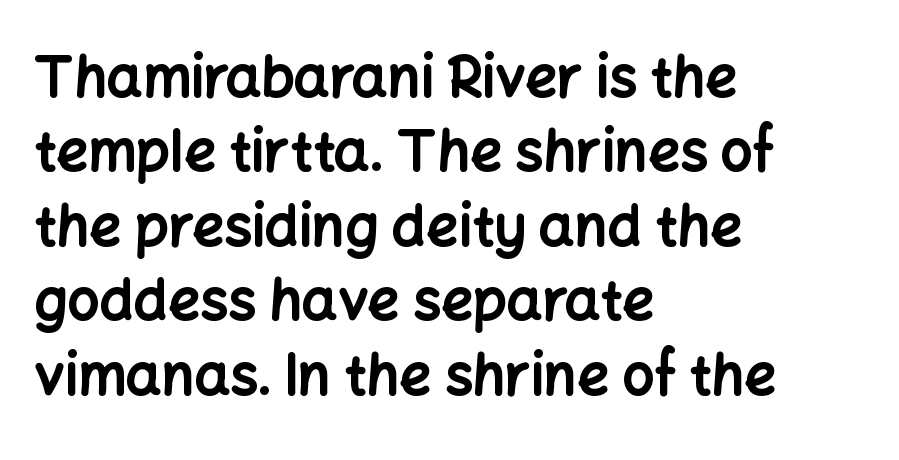
{"serif": "no", "italic": "no", "bold": "yes", "weight": "bold", "width": "normal", "stroke_contrast": "low", "x_height": "medium", "monospaced": "no", "underline": "no", "align": "left", "line_spacing": "normal", "line_spacing_ratio": 1.33, "letter_spacing": "normal", "letter_spacing_em": 0.0, "glyph_px": 56}
